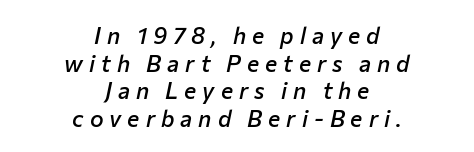
Q: Is the text bold? A: Semi-bold.
Q: Is the text italic (slanted)? A: Yes, it leans right by about 12 degrees.
Q: Is the text underlined? A: No.
Q: How is the paragraph aligned? A: Centered.
Q: Is the spacing between letters normal or unusually wide? A: Unusually wide.
